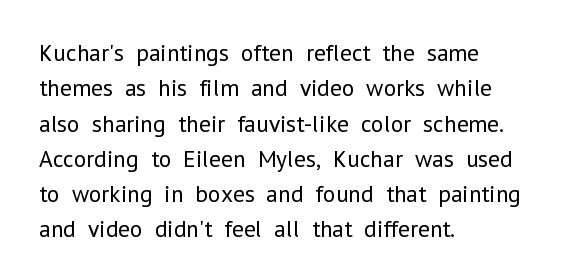
{"italic": "no", "bold": "no", "underline": "no", "align": "left", "line_spacing": "normal", "line_spacing_ratio": 1.47, "letter_spacing": "normal", "letter_spacing_em": 0.0, "glyph_px": 24}
